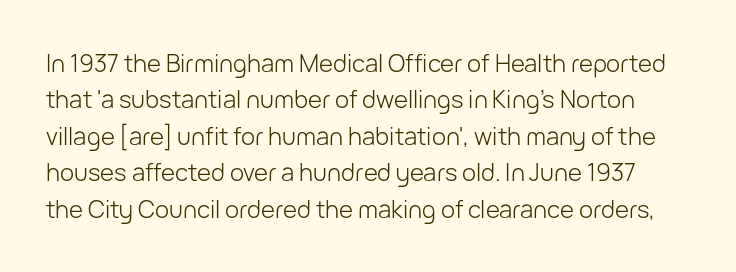
Q: Is the text bold? A: No.
Q: Is the text italic (slanted)? A: No, it is upright.
Q: Is the text underlined? A: No.
Q: Is the spacing between letters normal or unusually wide? A: Normal.
Q: Is the spacing between lines tight, normal or loose? A: Normal.
